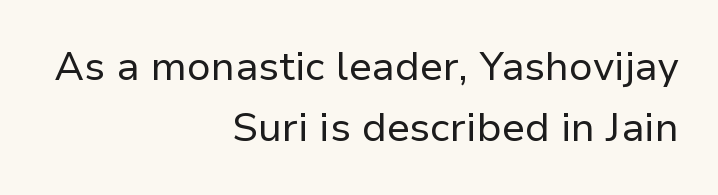
No feet cap the strokes, marking this as sans-serif type. Varying glyph widths throughout — classic text-font behaviour. Just letters on the line, the space beneath them empty. These glyphs show unthickened strokes, regular width or finer. In terms of letterspacing, this is plain default setting. If you drew a ruler down the right edge, every line would touch it.
